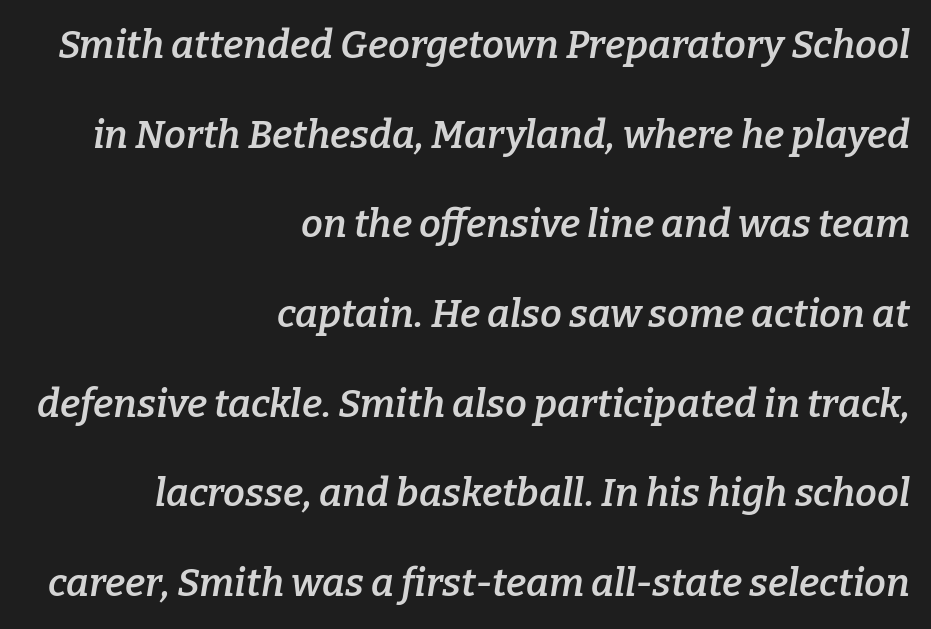
The leading is generous, giving the passage an open texture. Font category for this specimen: serif. The space directly below the letters is spotless. A semibold gives these letters moderate extra thickness, short of bold.
